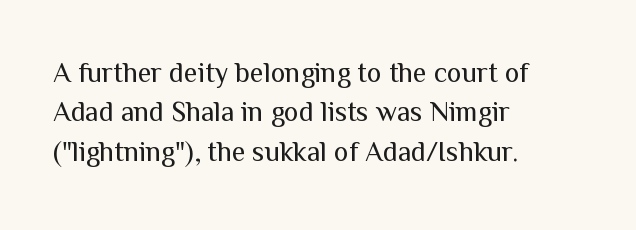
The compositor pushed each line to the left boundary. Underlining? Definitely not there. Spacing between characters is what you'd get straight out of the box. Style check: upright. The font sits on the lighter half of the weight spectrum, regular included.
